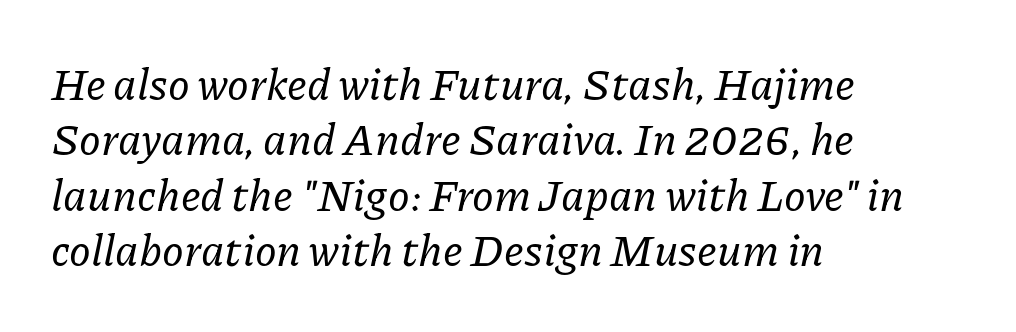
{"serif": "yes", "italic": "yes", "lean": "right", "slant_degrees": 11, "width": "normal", "stroke_contrast": "low", "x_height": "medium", "monospaced": "no", "underline": "no", "align": "left", "line_spacing": "normal", "line_spacing_ratio": 1.26, "letter_spacing": "normal", "letter_spacing_em": 0.0, "glyph_px": 44}
